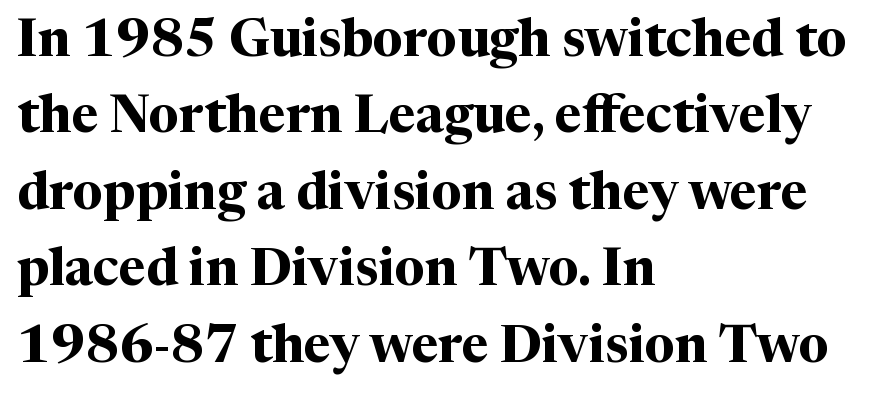
Q: Is the text bold? A: Yes.
Q: Is the text italic (slanted)? A: No, it is upright.
Q: Is the typeface a serif or a sans-serif typeface? A: Serif.
Q: Is the text underlined? A: No.
Q: How is the paragraph aligned? A: Left-aligned.
Q: Is the spacing between letters normal or unusually wide? A: Normal.
Q: Is the spacing between lines tight, normal or loose? A: Normal.
Q: Width (condensed, normal, or wide)? A: Normal.
Q: Stroke contrast? A: Medium.
Q: x-height? A: Medium.
Q: Monospaced? A: No.
